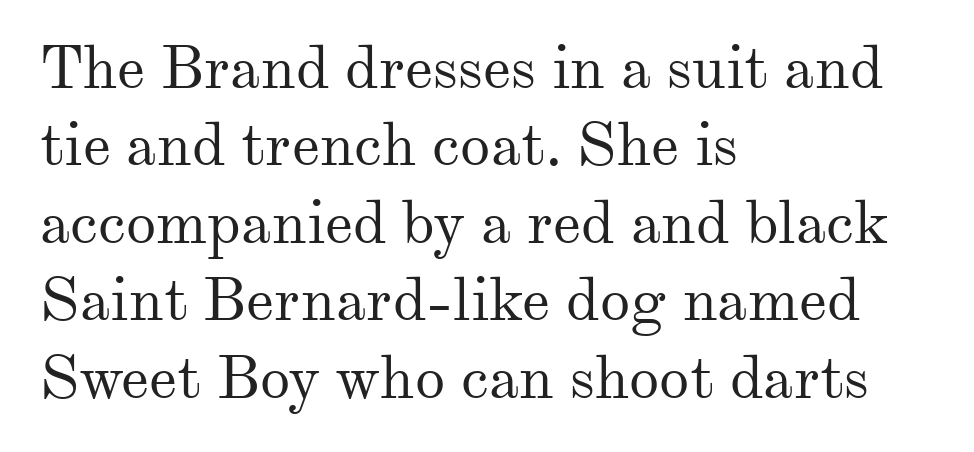
{"serif": "yes", "italic": "no", "bold": "no", "weight": "regular", "width": "normal", "stroke_contrast": "medium", "x_height": "small", "monospaced": "no", "underline": "no", "align": "left", "line_spacing": "normal", "line_spacing_ratio": 1.27, "letter_spacing": "normal", "letter_spacing_em": 0.0, "glyph_px": 61}
